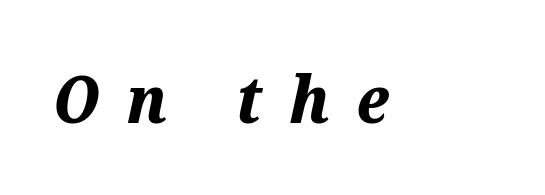
Emphasis-style slanted type is in use. The rendering uses natural spacing where letterforms have individual widths. The characters look thick and weighty, a clear bold. Tracking value appears strongly positive — letters spread wide. The zone under the glyphs is completely vacant.
